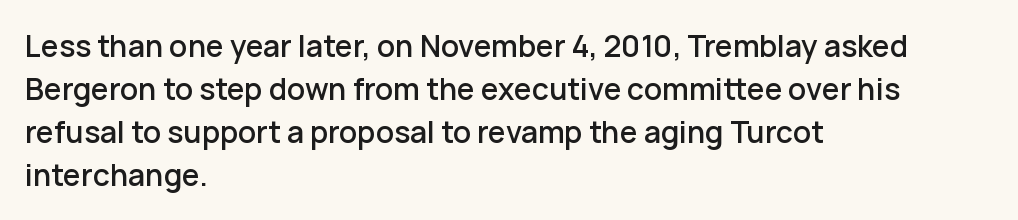
Look at the bottom of the vertical strokes: they stop flat, with no serifs. The leading is moderate, giving the passage an even texture. The baseline area is clear. The rendering uses natural spacing where letterforms have individual widths.
